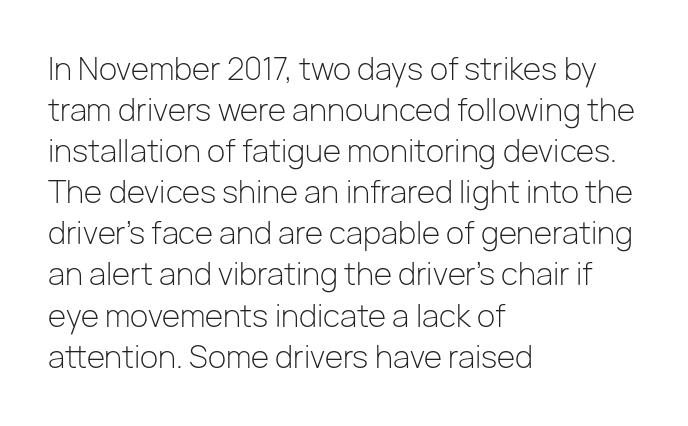
The image shows 30 px light sans-serif type, upright; set left-aligned, normal line spacing (1.37x), normal letter spacing, not underlined; low stroke contrast and a medium x-height.
